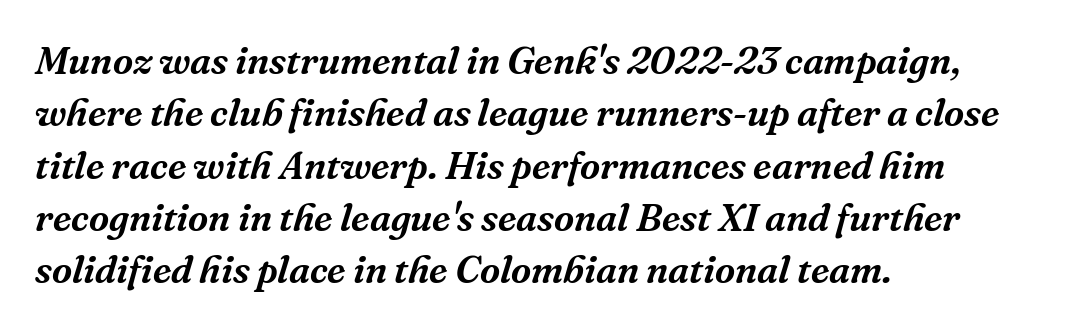
The image shows 39 px serif type, italic (leaning right); set left-aligned, normal line spacing (1.34x), normal letter spacing, not underlined; medium stroke contrast and a medium x-height.
